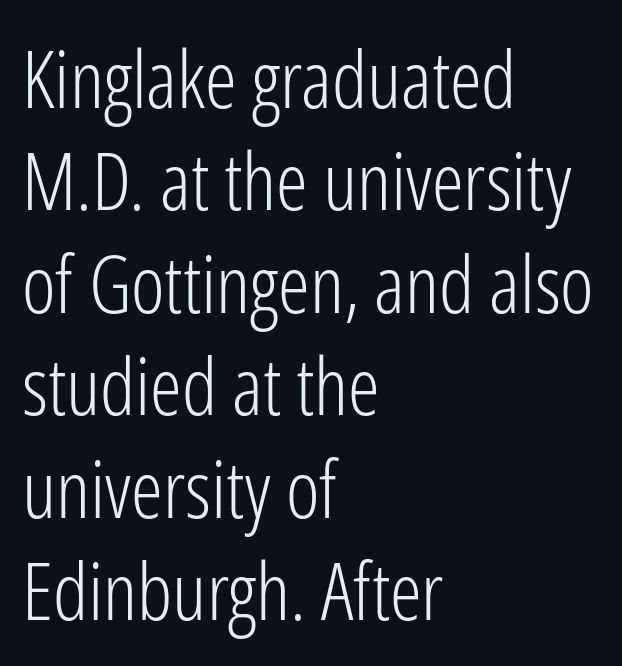
{"serif": "no", "italic": "no", "bold": "no", "weight": "light", "width": "condensed", "stroke_contrast": "low", "x_height": "medium", "monospaced": "no", "underline": "no", "align": "left", "line_spacing": "normal", "line_spacing_ratio": 1.28, "letter_spacing": "normal", "letter_spacing_em": 0.0, "glyph_px": 80}
